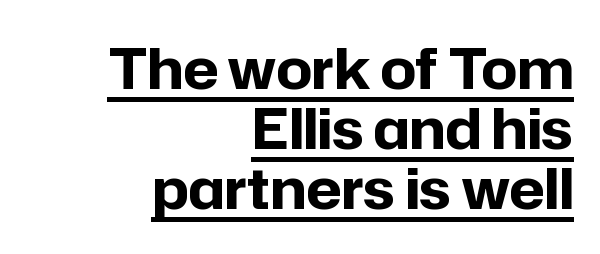
{"serif": "no", "italic": "no", "bold": "yes", "weight": "bold", "width": "normal", "stroke_contrast": "low", "x_height": "medium", "monospaced": "no", "underline": "yes", "align": "right", "line_spacing": "tight", "line_spacing_ratio": 1.07, "letter_spacing": "normal", "letter_spacing_em": 0.0, "glyph_px": 56}
